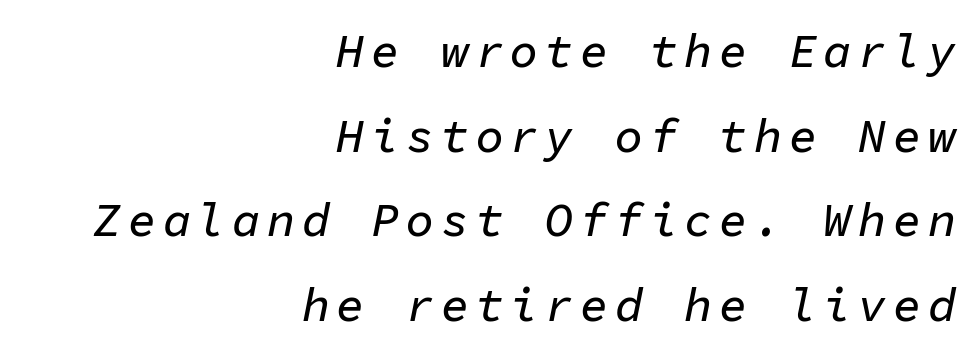
Q: Is the text italic (slanted)? A: Yes, it leans right by about 11 degrees.
Q: Is the text underlined? A: No.
Q: How is the paragraph aligned? A: Right-aligned.
Q: Width (condensed, normal, or wide)? A: Normal.
Q: Stroke contrast? A: Low.
Q: x-height? A: Medium.
Q: Monospaced? A: Yes.
